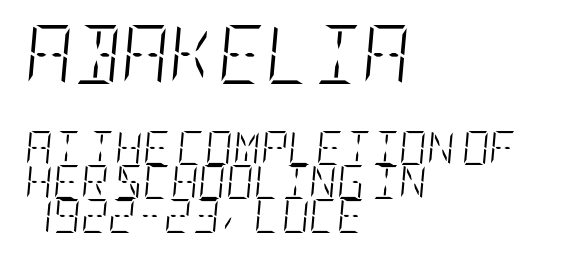
{"italic": "yes", "lean": "right", "slant_degrees": 5, "bold": "no", "weight": "light", "width": "condensed", "stroke_contrast": "low", "x_height": "large", "underline": "no", "align": "left", "line_spacing": "tight", "line_spacing_ratio": 1.0, "letter_spacing": "normal", "letter_spacing_em": 0.0, "larger_block": "first", "size_ratio": 1.74, "glyph_px": 59}
